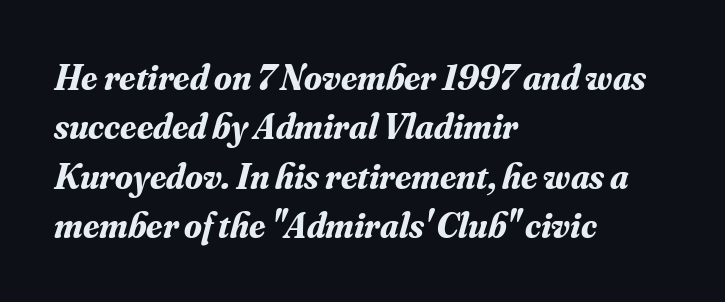
{"serif": "yes", "italic": "yes", "lean": "right", "slant_degrees": 16, "bold": "yes", "weight": "bold", "width": "normal", "stroke_contrast": "medium", "x_height": "small", "monospaced": "no", "underline": "no", "align": "left", "line_spacing": "normal", "line_spacing_ratio": 1.37, "letter_spacing": "normal", "letter_spacing_em": 0.0, "glyph_px": 36}
